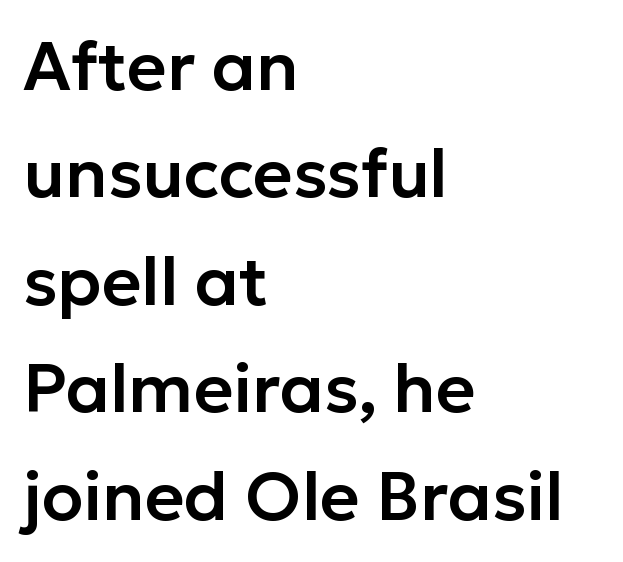
Q: Is the text italic (slanted)? A: No, it is upright.
Q: Is the typeface a serif or a sans-serif typeface? A: Sans-serif.
Q: Is the text underlined? A: No.
Q: How is the paragraph aligned? A: Left-aligned.
Q: Is the spacing between letters normal or unusually wide? A: Normal.
Q: Is the spacing between lines tight, normal or loose? A: Normal.
Q: Width (condensed, normal, or wide)? A: Normal.
Q: Stroke contrast? A: Low.
Q: x-height? A: Medium.
Q: Monospaced? A: No.
